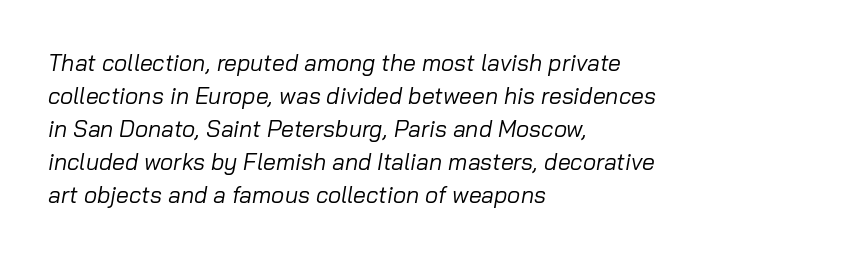
{"italic": "yes", "lean": "right", "slant_degrees": 10, "bold": "no", "underline": "no", "align": "left", "line_spacing": "normal", "line_spacing_ratio": 1.43, "letter_spacing": "normal", "letter_spacing_em": 0.0, "glyph_px": 23}
